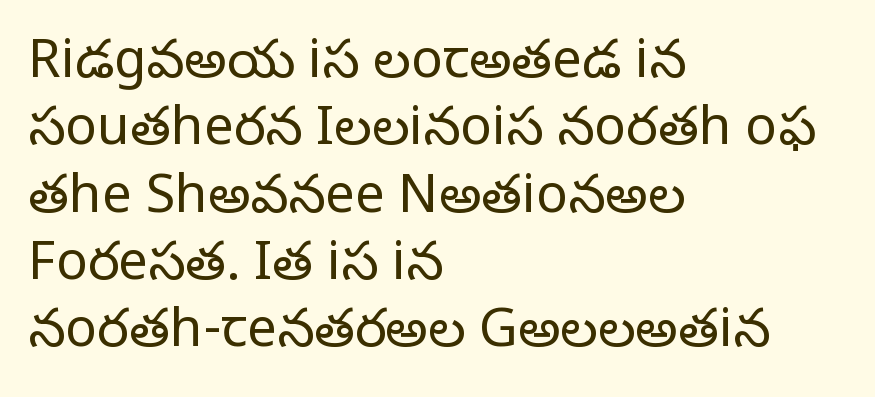
The string is rendered with underlining switched off. Students, observe: this is what conventionally led text looks like. Is the block centered? No — it sits flush against the left margin. The passage shown is typed in a proportional face where columns would drift. To sum up the face: it has serifs. The letters sit at their default tracking, neither squeezed nor spread.
